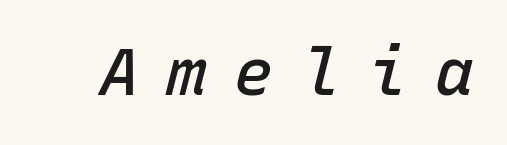
{"italic": "yes", "lean": "right", "slant_degrees": 15, "bold": "semi", "weight": "semibold", "width": "normal", "stroke_contrast": "low", "x_height": "medium", "monospaced": "yes", "underline": "no", "letter_spacing": "wide", "letter_spacing_em": 0.43, "glyph_px": 65}
